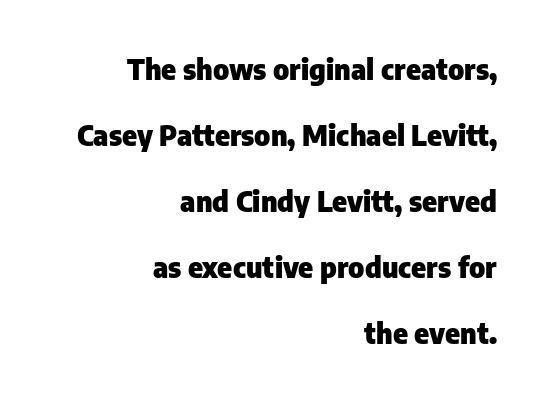
{"serif": "no", "italic": "no", "bold": "yes", "weight": "heavy", "width": "normal", "stroke_contrast": "low", "x_height": "medium", "monospaced": "no", "underline": "no", "align": "right", "line_spacing": "loose", "line_spacing_ratio": 2.36, "letter_spacing": "normal", "letter_spacing_em": 0.0, "glyph_px": 28}
